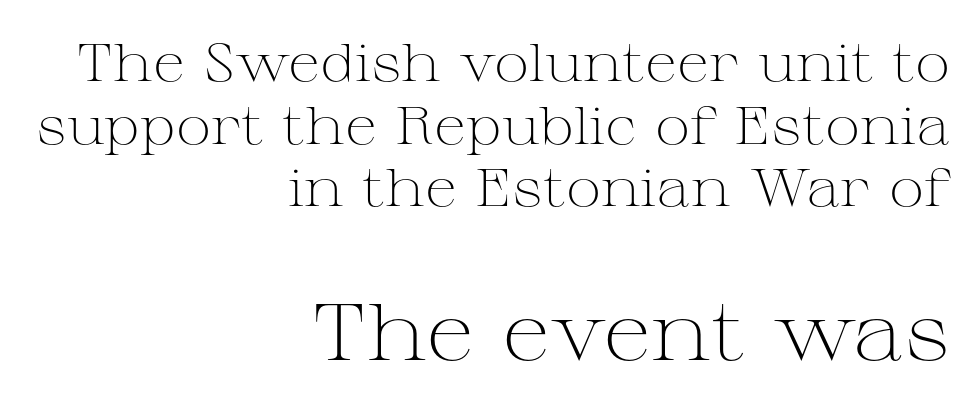
Q: Is the text bold? A: No.
Q: Is the text italic (slanted)? A: No, it is upright.
Q: Is the typeface a serif or a sans-serif typeface? A: Serif.
Q: Is the text underlined? A: No.
Q: How is the paragraph aligned? A: Right-aligned.
Q: Is the spacing between letters normal or unusually wide? A: Normal.
Q: Which block of text is set in a larger size, the first (top) or the second (bottom)? A: The second (bottom) one.
Q: Width (condensed, normal, or wide)? A: Wide.
Q: Stroke contrast? A: Medium.
Q: x-height? A: Medium.
Q: Monospaced? A: No.
